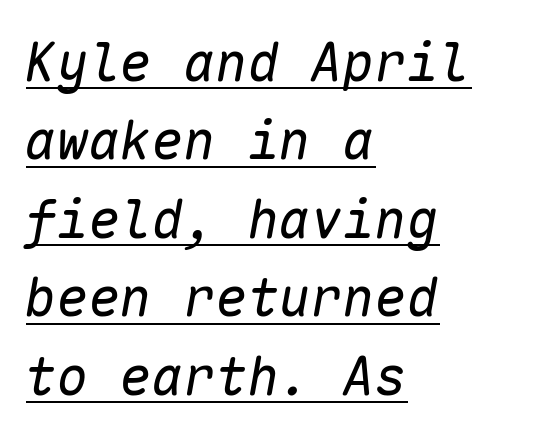
Do the characters align in a grid? Yes, the font is monospaced. Each line of the rendering has a horizontal stroke beneath the glyphs. This rendering leaves character spacing at its baseline value. Vertically, the passage feels balanced, rows spaced as you'd expect. Weight class: somewhere from thin through regular.
